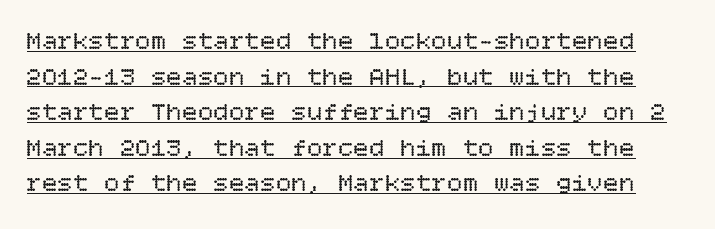
Q: Is the text bold? A: No.
Q: Is the text italic (slanted)? A: No, it is upright.
Q: Is the text underlined? A: Yes.
Q: Is the spacing between letters normal or unusually wide? A: Normal.
Q: Is the spacing between lines tight, normal or loose? A: Normal.
